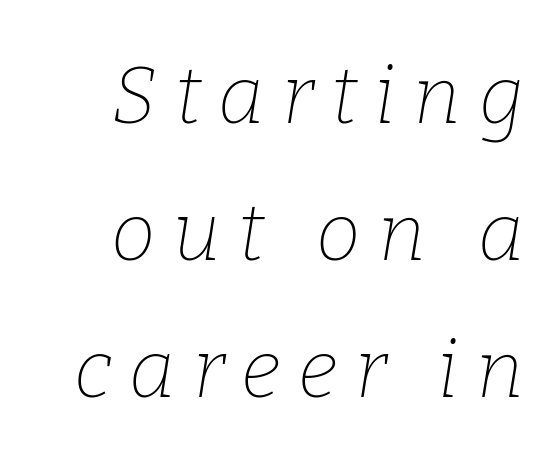
Q: Is the text bold? A: No.
Q: Is the text italic (slanted)? A: Yes, it leans right by about 9 degrees.
Q: Is the typeface a serif or a sans-serif typeface? A: Serif.
Q: Is the text underlined? A: No.
Q: How is the paragraph aligned? A: Right-aligned.
Q: Is the spacing between letters normal or unusually wide? A: Unusually wide.
Q: Width (condensed, normal, or wide)? A: Normal.
Q: Stroke contrast? A: Low.
Q: x-height? A: Medium.
Q: Monospaced? A: No.
